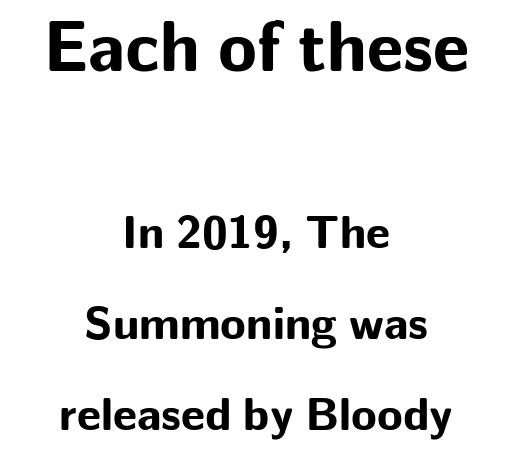
Each letter keeps its own natural width here, so spacing adapts to shape. This sample uses a sans-serif face. You could call the tracking neutral — neither tight nor loose. The face used here appears at its bigger size in the upper chunk. Each line is balanced around a shared central axis.
